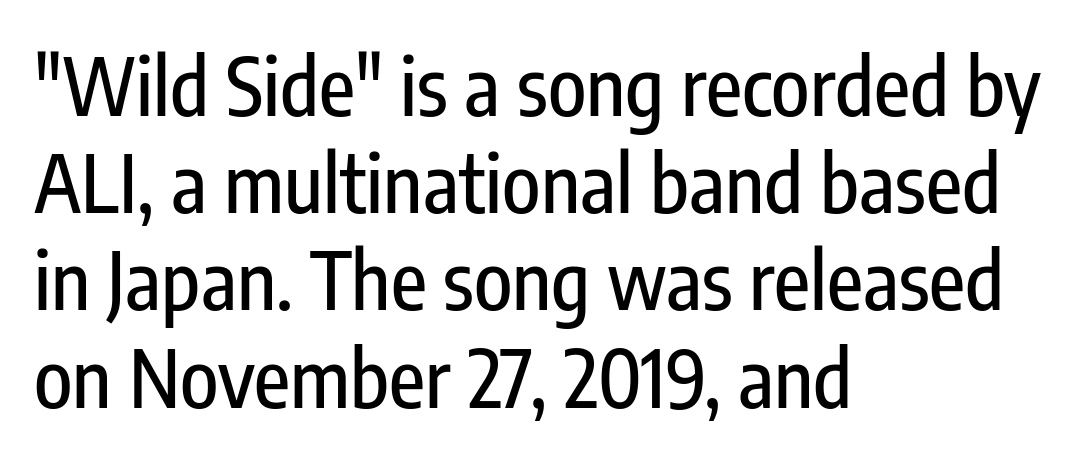
The image shows 79 px condensed sans-serif type, upright; set left-aligned, line spacing 1.23x, normal letter spacing, not underlined; low stroke contrast and a medium x-height.
